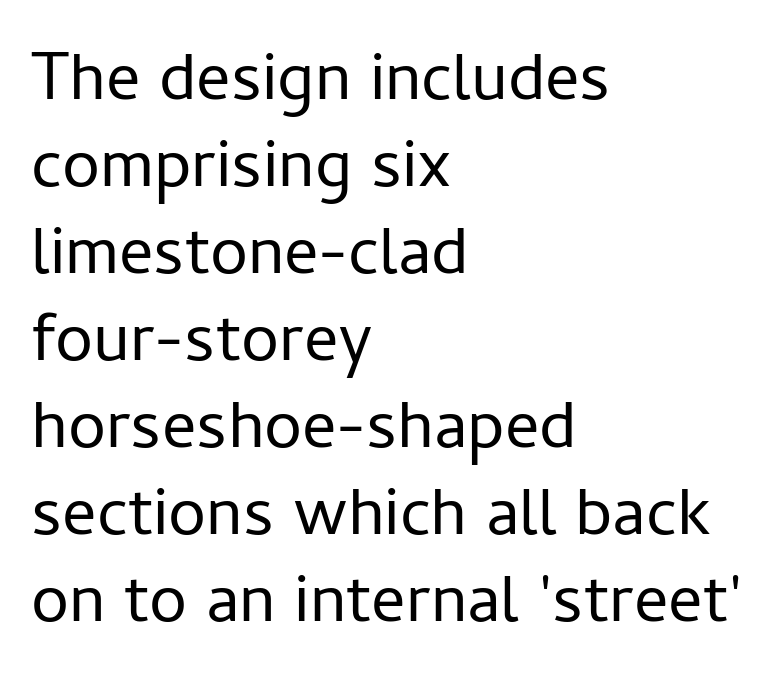
{"serif": "no", "italic": "no", "bold": "no", "weight": "regular", "width": "normal", "stroke_contrast": "low", "x_height": "medium", "monospaced": "no", "underline": "no", "align": "left", "line_spacing": "normal", "line_spacing_ratio": 1.28, "letter_spacing": "normal", "letter_spacing_em": 0.0, "glyph_px": 68}
